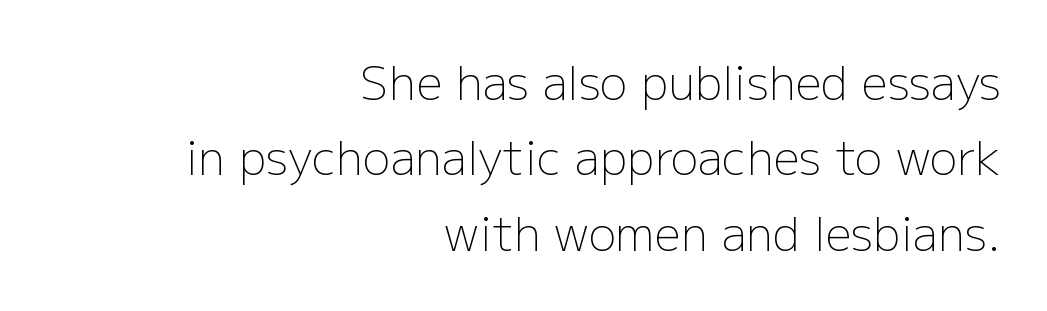
{"serif": "no", "italic": "no", "bold": "no", "weight": "light", "width": "normal", "stroke_contrast": "low", "x_height": "medium", "monospaced": "no", "underline": "no", "align": "right", "line_spacing": "normal", "line_spacing_ratio": 1.64, "letter_spacing": "normal", "letter_spacing_em": 0.0, "glyph_px": 46}
